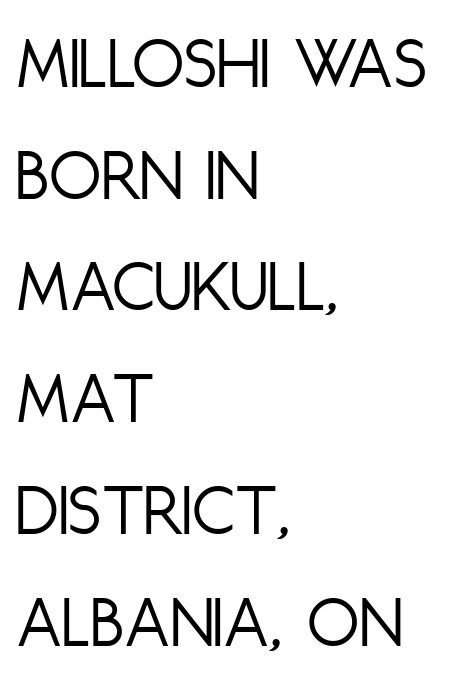
Q: Is the text bold? A: No.
Q: Is the text italic (slanted)? A: No, it is upright.
Q: Is the typeface a serif or a sans-serif typeface? A: Sans-serif.
Q: Is the text underlined? A: No.
Q: How is the paragraph aligned? A: Left-aligned.
Q: Is the spacing between letters normal or unusually wide? A: Normal.
Q: Is the spacing between lines tight, normal or loose? A: Normal.
Q: Width (condensed, normal, or wide)? A: Condensed.
Q: Stroke contrast? A: Low.
Q: x-height? A: Large.
Q: Monospaced? A: No.
